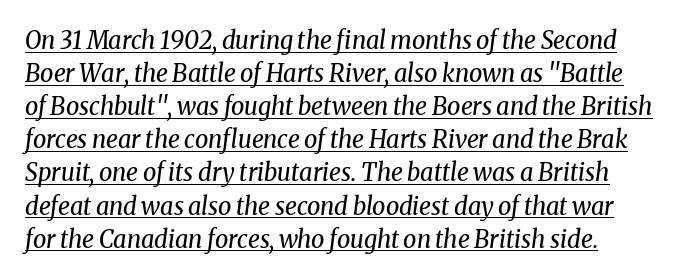
{"italic": "yes", "lean": "right", "slant_degrees": 8, "bold": "no", "underline": "yes", "align": "left", "line_spacing": "normal", "line_spacing_ratio": 1.38, "letter_spacing": "normal", "letter_spacing_em": 0.0, "glyph_px": 24}
